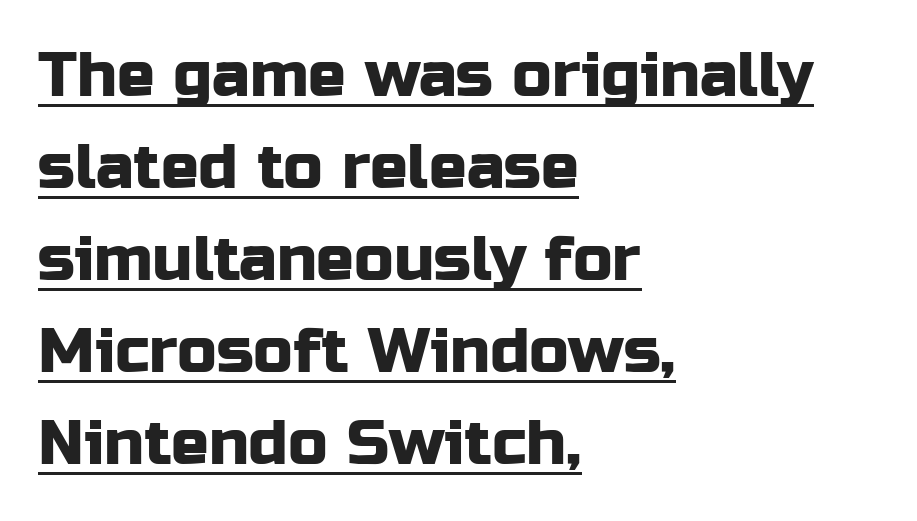
{"serif": "no", "italic": "no", "width": "normal", "stroke_contrast": "low", "x_height": "medium", "monospaced": "no", "underline": "yes", "align": "left", "line_spacing": "normal", "line_spacing_ratio": 1.46, "letter_spacing": "normal", "letter_spacing_em": 0.0, "glyph_px": 63}
